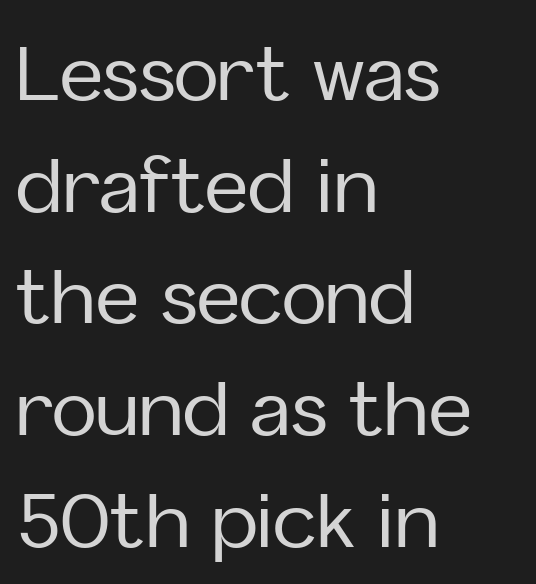
{"serif": "no", "italic": "no", "width": "normal", "stroke_contrast": "low", "x_height": "medium", "monospaced": "no", "underline": "no", "align": "left", "line_spacing": "normal", "line_spacing_ratio": 1.49, "letter_spacing": "normal", "letter_spacing_em": 0.0, "glyph_px": 75}
